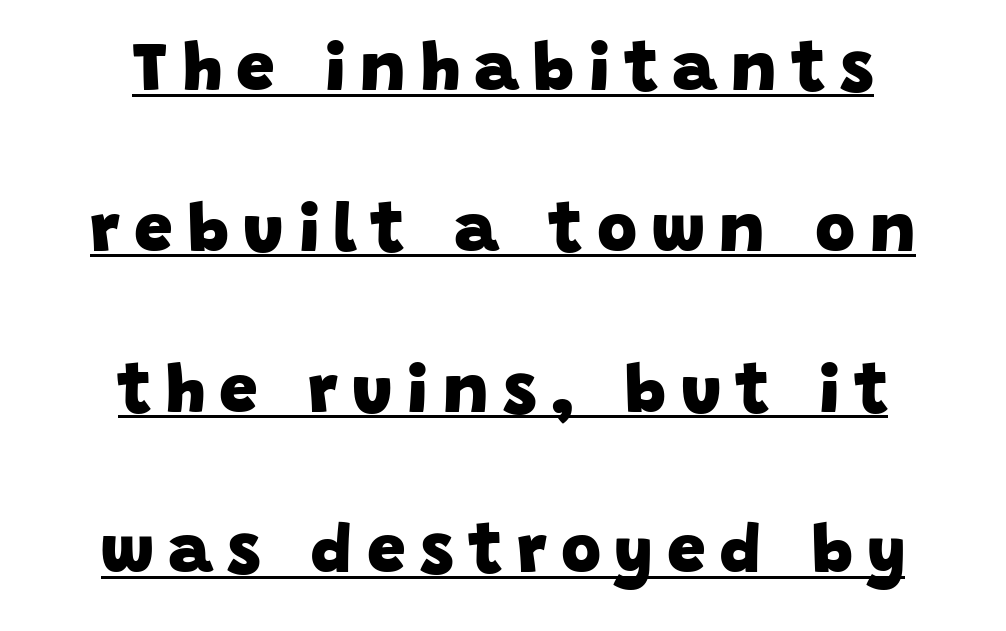
Looks like regular typesetting: each glyph gets only the width it needs. What kind of face is this? One without serifs — a sans. Beneath each row of characters lies a ruled line. This rendering widens character spacing well past its baseline value.
